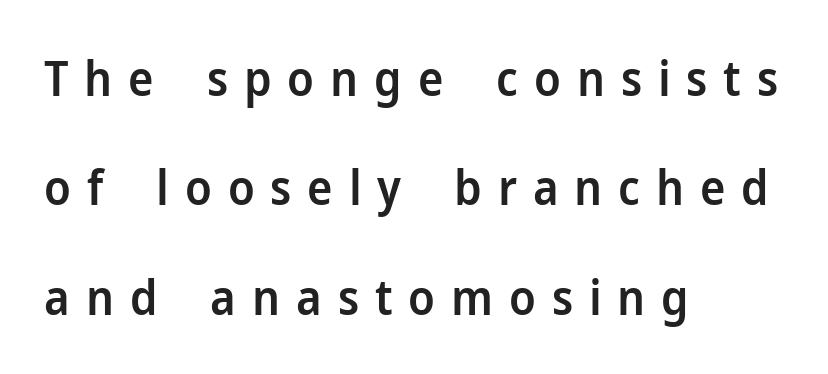
{"serif": "no", "italic": "no", "bold": "semi", "weight": "semibold", "width": "normal", "stroke_contrast": "low", "x_height": "medium", "monospaced": "no", "underline": "no", "align": "left", "line_spacing": "loose", "line_spacing_ratio": 2.28, "letter_spacing": "wide", "letter_spacing_em": 0.33, "glyph_px": 48}
